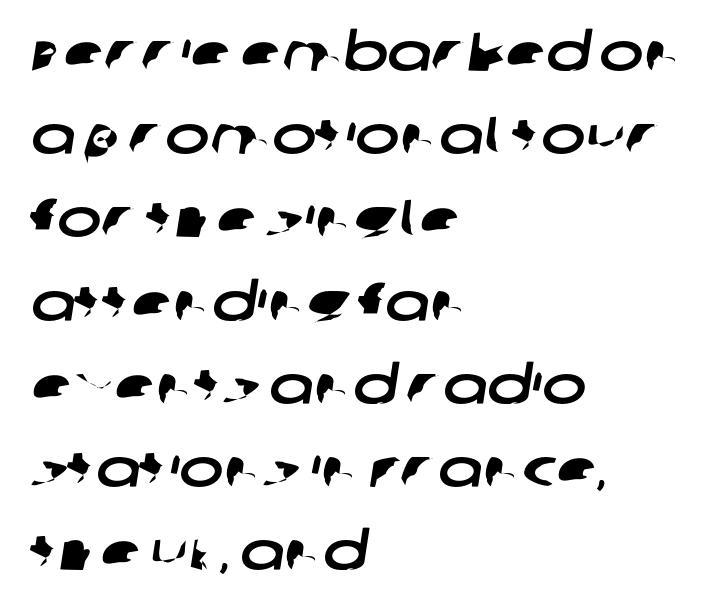
The image shows 53 px wide sans-serif type; set left-aligned, normal line spacing (1.57x), normal letter spacing, not underlined; low stroke contrast and a large x-height.
